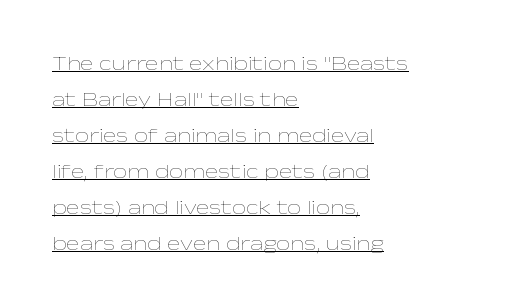
A roman cut, with each character standing at attention. A continuous stroke trails under the words, as in a hyperlink. The ragged edge is on the right, which tells us the setting is flush left. No heavy texture on the line: the type isn't bold.
